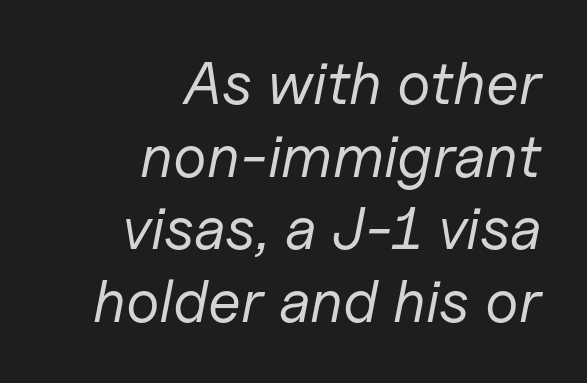
{"italic": "yes", "lean": "right", "slant_degrees": 11, "bold": "no", "weight": "regular", "width": "normal", "stroke_contrast": "low", "x_height": "medium", "monospaced": "no", "underline": "no", "align": "right", "line_spacing_ratio": 1.21, "letter_spacing": "normal", "letter_spacing_em": 0.0, "glyph_px": 60}
